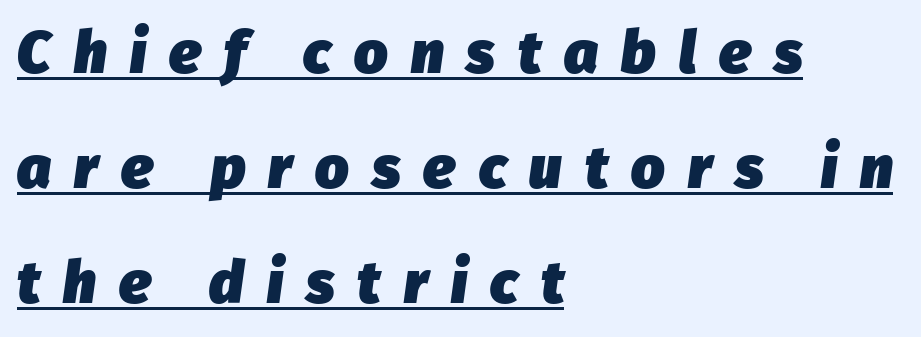
Q: Is the text bold? A: Yes.
Q: Is the text italic (slanted)? A: Yes, it leans right by about 8 degrees.
Q: Is the text underlined? A: Yes.
Q: How is the paragraph aligned? A: Left-aligned.
Q: Is the spacing between letters normal or unusually wide? A: Unusually wide.
Q: Is the spacing between lines tight, normal or loose? A: Loose.
Q: Width (condensed, normal, or wide)? A: Normal.
Q: Stroke contrast? A: Low.
Q: x-height? A: Medium.
Q: Monospaced? A: No.
